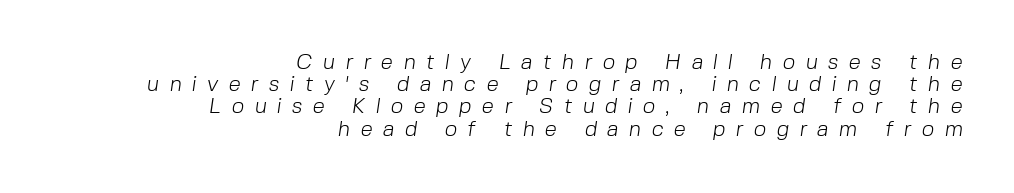
Q: Is the text bold? A: No.
Q: Is the text underlined? A: No.
Q: How is the paragraph aligned? A: Right-aligned.
Q: Is the spacing between letters normal or unusually wide? A: Unusually wide.
Q: Is the spacing between lines tight, normal or loose? A: Tight.
